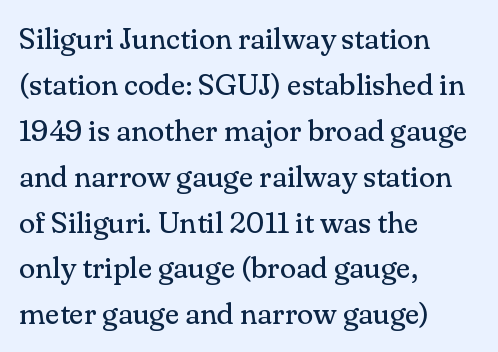
{"serif": "yes", "italic": "no", "bold": "no", "weight": "regular", "width": "normal", "stroke_contrast": "medium", "x_height": "small", "monospaced": "no", "underline": "no", "align": "left", "line_spacing": "normal", "line_spacing_ratio": 1.53, "letter_spacing": "normal", "letter_spacing_em": 0.0, "glyph_px": 30}
